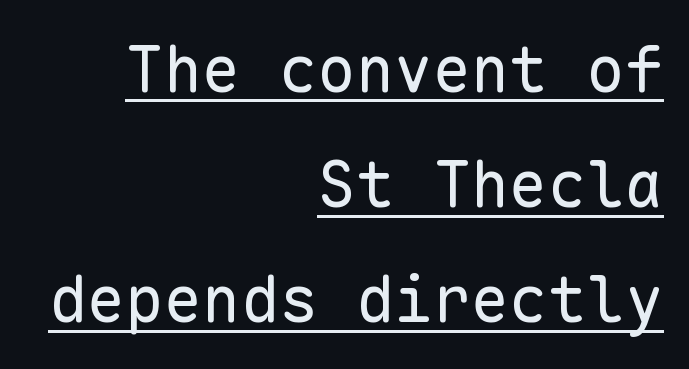
{"serif": "no", "italic": "no", "bold": "no", "weight": "regular", "width": "normal", "stroke_contrast": "low", "x_height": "medium", "monospaced": "yes", "underline": "yes", "align": "right", "line_spacing_ratio": 1.8, "letter_spacing": "normal", "letter_spacing_em": 0.0, "glyph_px": 64}
